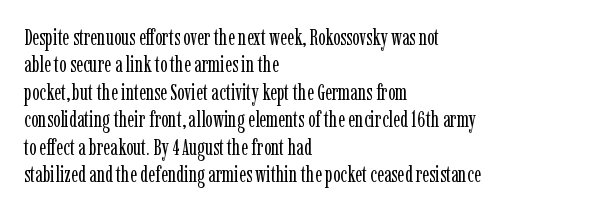
Q: Is the text bold? A: No.
Q: Is the text italic (slanted)? A: No, it is upright.
Q: Is the text underlined? A: No.
Q: How is the paragraph aligned? A: Left-aligned.
Q: Is the spacing between letters normal or unusually wide? A: Normal.
Q: Is the spacing between lines tight, normal or loose? A: Normal.
